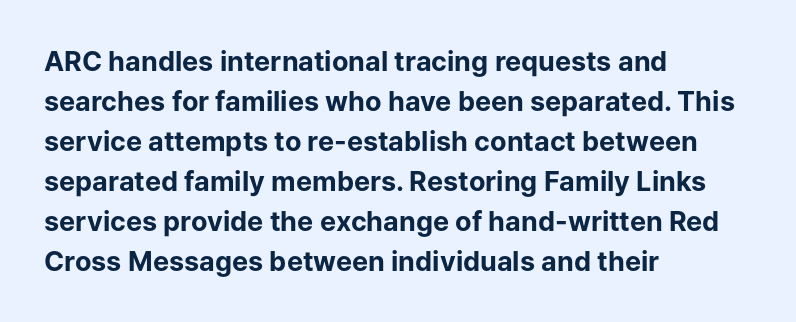
Q: Is the text bold? A: Yes.
Q: Is the text italic (slanted)? A: No, it is upright.
Q: Is the text underlined? A: No.
Q: How is the paragraph aligned? A: Left-aligned.
Q: Is the spacing between letters normal or unusually wide? A: Normal.
Q: Is the spacing between lines tight, normal or loose? A: Normal.
